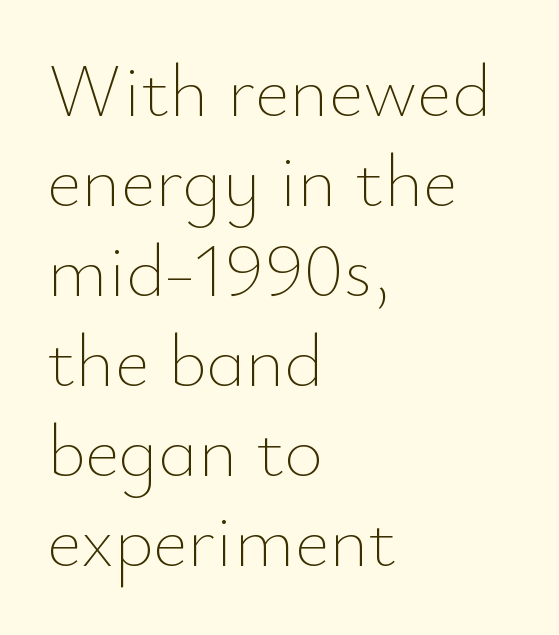
{"italic": "no", "bold": "no", "weight": "thin", "width": "normal", "stroke_contrast": "low", "x_height": "small", "monospaced": "no", "underline": "no", "align": "left", "line_spacing_ratio": 1.2, "letter_spacing": "normal", "letter_spacing_em": 0.0, "glyph_px": 75}
